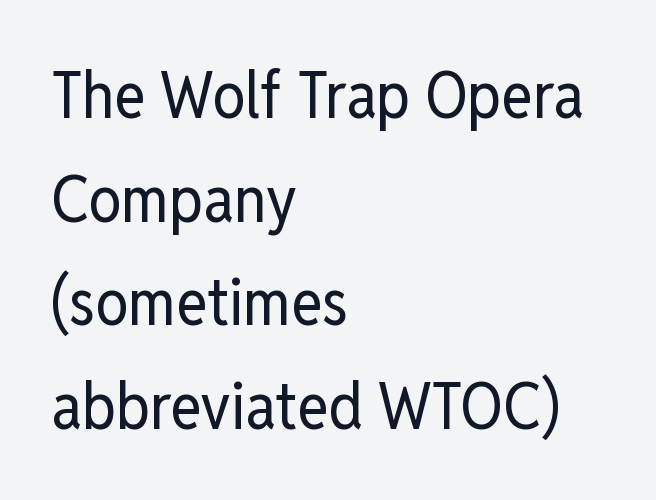
Looks like regular typesetting: each glyph gets only the width it needs. There is no visible air inserted between adjacent glyphs. The space between consecutive lines is moderate. Italic? Not at all — the glyphs are vertical.
